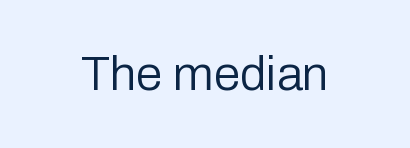
Observe the absence of serifs on each vertical stroke in this sample. The passage shown has conventional tracking throughout. Every character sits straight up, as roman type does. No letter is thick-stroked: the sample isn't bold. Think of a printed novel: that variable character pitch is what you see here. The area under the type is left untouched.
